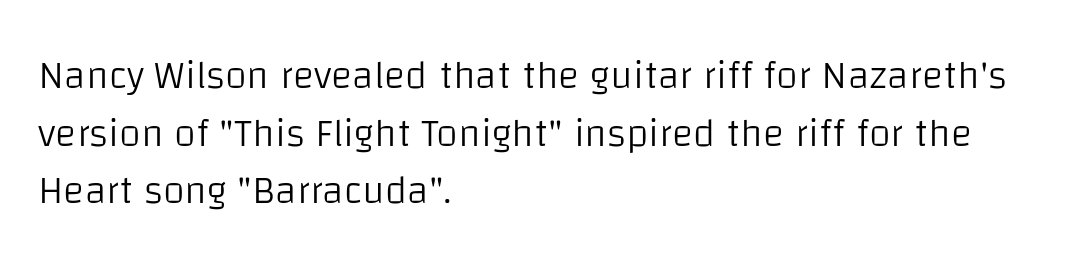
Nope, not italic — everything's standing straight. Each new line begins a customary step beneath the previous one. The passage shown has conventional tracking throughout. The space directly below the letters is spotless. Is this a heavy cut? Hardly; it is regular or lighter.
